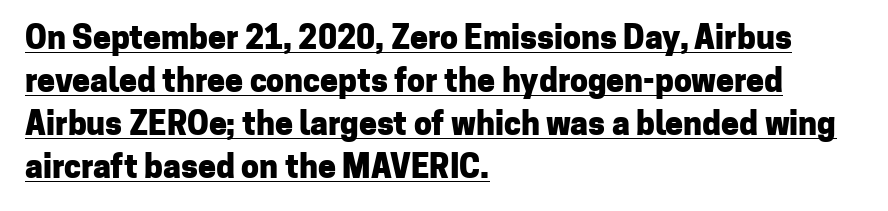
The image shows 32 px heavy sans-serif type, upright; set left-aligned, normal line spacing (1.34x), normal letter spacing, underlined; low stroke contrast and a medium x-height.
